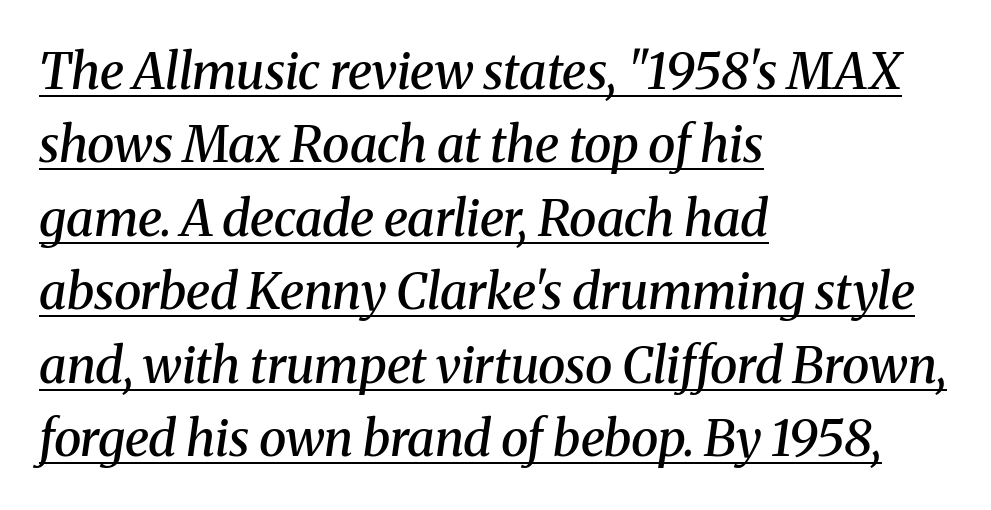
{"serif": "yes", "italic": "yes", "lean": "right", "slant_degrees": 8, "bold": "semi", "weight": "semibold", "width": "normal", "stroke_contrast": "medium", "x_height": "medium", "monospaced": "no", "underline": "yes", "align": "left", "line_spacing": "normal", "line_spacing_ratio": 1.47, "letter_spacing": "normal", "letter_spacing_em": 0.0, "glyph_px": 50}
